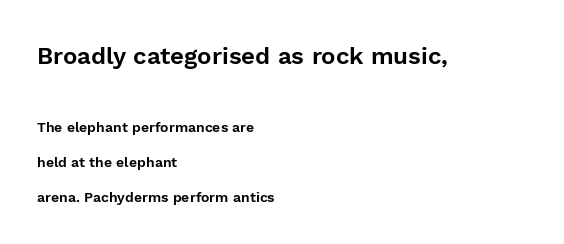
{"italic": "no", "underline": "no", "align": "left", "line_spacing": "loose", "line_spacing_ratio": 2.49, "letter_spacing": "normal", "letter_spacing_em": 0.0, "larger_block": "first", "size_ratio": 1.71, "glyph_px": 24}
